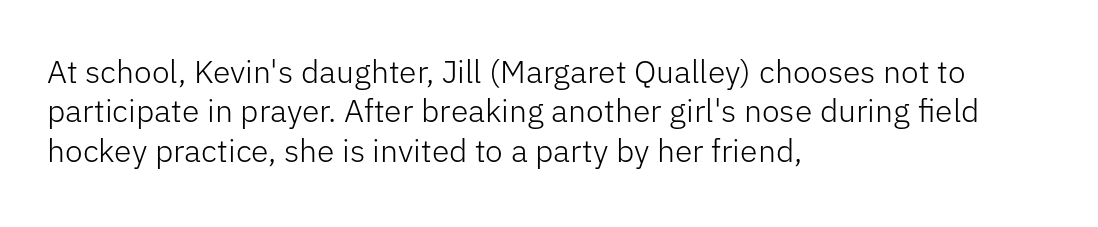
{"serif": "no", "italic": "no", "bold": "no", "weight": "light", "width": "normal", "stroke_contrast": "low", "x_height": "medium", "monospaced": "no", "underline": "no", "align": "left", "line_spacing_ratio": 1.23, "letter_spacing": "normal", "letter_spacing_em": 0.0, "glyph_px": 32}
